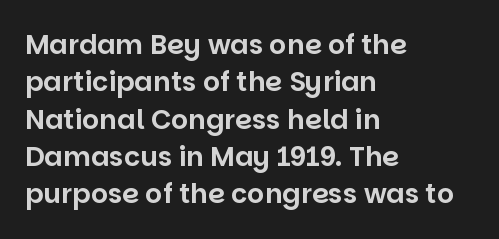
Normally led — the rows are evenly, conventionally spaced. Letter spacing: default. This is the regular roman posture of the typeface. Clear beneath every line of the passage. This rendering uses left alignment, leaving the right contour irregular.
